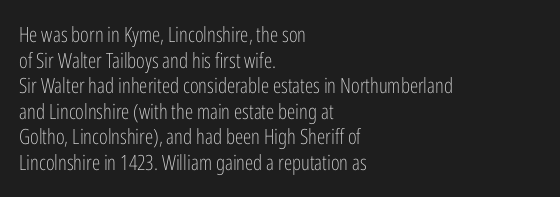
{"italic": "no", "bold": "no", "underline": "no", "align": "left", "line_spacing_ratio": 1.22, "letter_spacing": "normal", "letter_spacing_em": 0.0, "glyph_px": 21}
